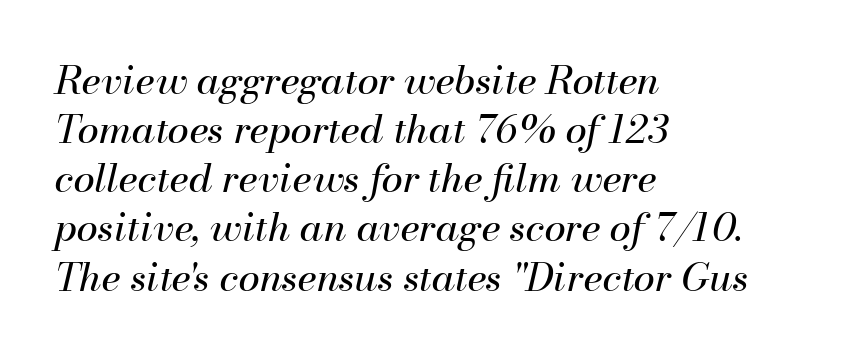
Q: Is the text bold? A: No.
Q: Is the text italic (slanted)? A: Yes, it leans right by about 13 degrees.
Q: Is the text underlined? A: No.
Q: How is the paragraph aligned? A: Left-aligned.
Q: Is the spacing between letters normal or unusually wide? A: Normal.
Q: Is the spacing between lines tight, normal or loose? A: Normal.
Q: Width (condensed, normal, or wide)? A: Normal.
Q: Stroke contrast? A: Medium.
Q: x-height? A: Small.
Q: Monospaced? A: No.
